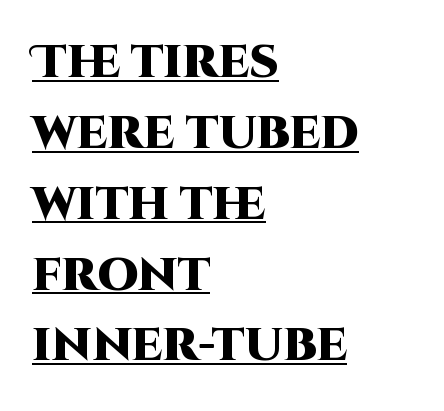
Q: Is the text bold? A: Yes.
Q: Is the text italic (slanted)? A: No, it is upright.
Q: Is the typeface a serif or a sans-serif typeface? A: Sans-serif.
Q: Is the text underlined? A: Yes.
Q: How is the paragraph aligned? A: Left-aligned.
Q: Is the spacing between letters normal or unusually wide? A: Normal.
Q: Is the spacing between lines tight, normal or loose? A: Normal.
Q: Width (condensed, normal, or wide)? A: Normal.
Q: Stroke contrast? A: High.
Q: x-height? A: Large.
Q: Monospaced? A: No.
